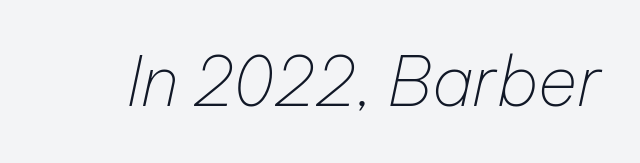
The image shows 68 px thin type, italic (leaning right); set normal letter spacing, not underlined; low stroke contrast and a medium x-height.
